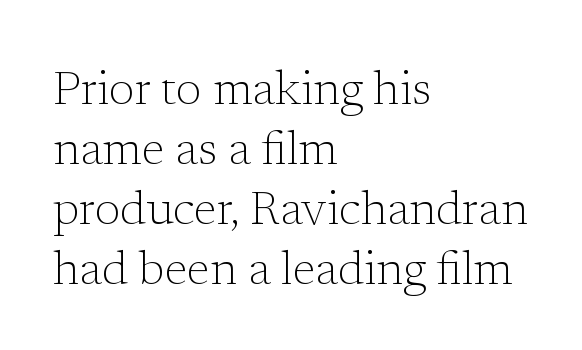
Baseline-to-baseline distance is the conventional proportion of letter height. Varying glyph widths throughout — classic text-font behaviour. This is not heavy type; no bold has been used. The typeface chosen for these lines features serifs.
